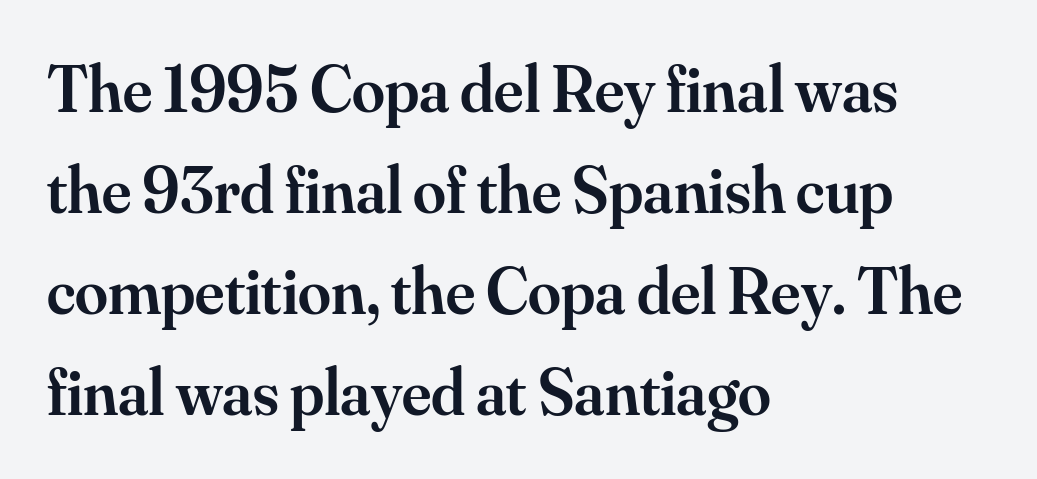
The image shows 66 px semibold serif type, upright; set left-aligned, normal line spacing (1.53x), normal letter spacing, not underlined; medium stroke contrast and a small x-height.
